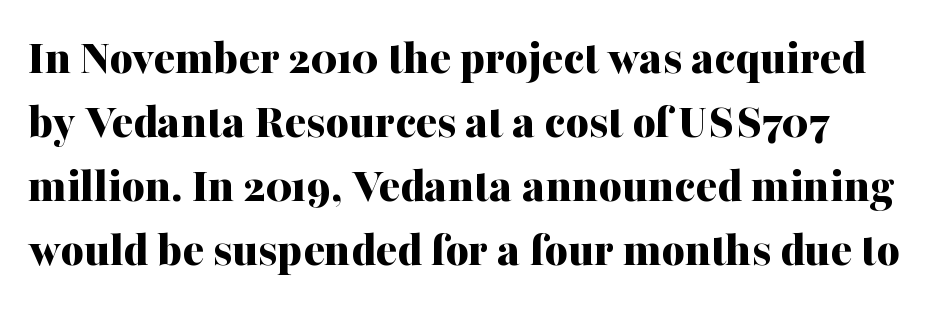
The image shows 50 px bold serif type, upright; set normal line spacing (1.28x), normal letter spacing, not underlined; medium stroke contrast and a medium x-height.
